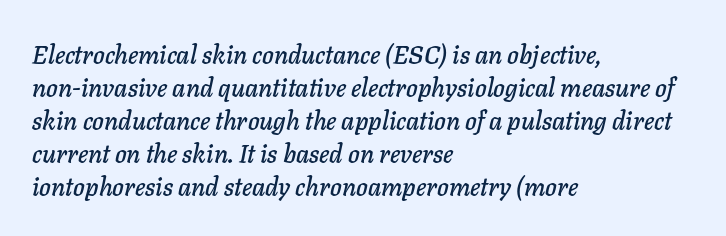
{"italic": "yes", "lean": "right", "slant_degrees": 11, "underline": "no", "align": "left", "line_spacing": "normal", "line_spacing_ratio": 1.32, "letter_spacing": "normal", "letter_spacing_em": 0.0, "glyph_px": 25}
